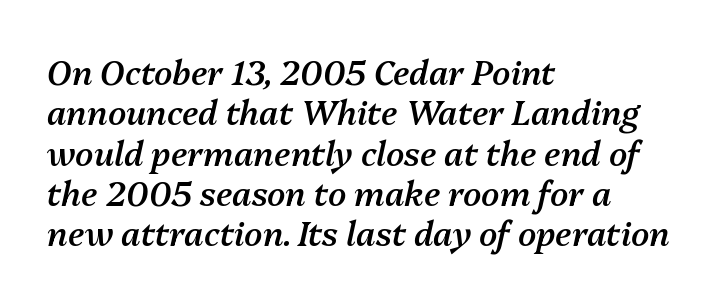
{"italic": "yes", "lean": "right", "slant_degrees": 13, "bold": "semi", "weight": "semibold", "width": "normal", "stroke_contrast": "medium", "x_height": "medium", "monospaced": "no", "underline": "no", "align": "left", "line_spacing_ratio": 1.22, "letter_spacing": "normal", "letter_spacing_em": 0.0, "glyph_px": 33}
